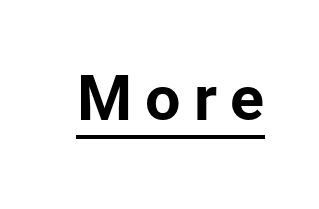
{"serif": "no", "italic": "no", "bold": "yes", "weight": "bold", "width": "normal", "stroke_contrast": "low", "x_height": "medium", "monospaced": "no", "underline": "yes", "letter_spacing": "wide", "letter_spacing_em": 0.21, "glyph_px": 63}
